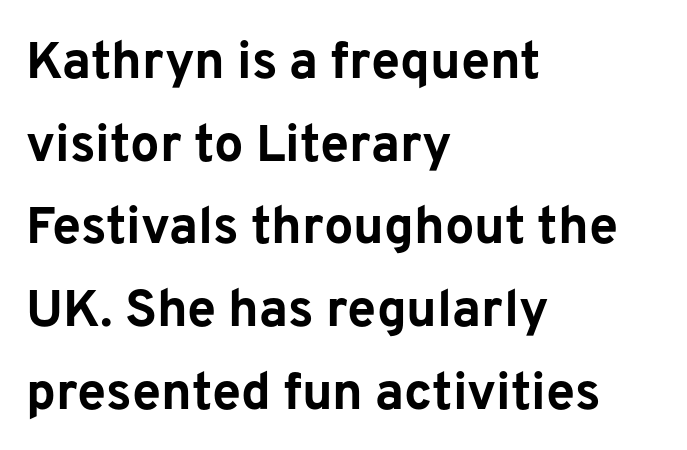
{"serif": "no", "italic": "no", "bold": "yes", "weight": "bold", "width": "normal", "stroke_contrast": "low", "x_height": "medium", "monospaced": "no", "underline": "no", "align": "left", "line_spacing": "normal", "line_spacing_ratio": 1.59, "letter_spacing": "normal", "letter_spacing_em": 0.0, "glyph_px": 52}
